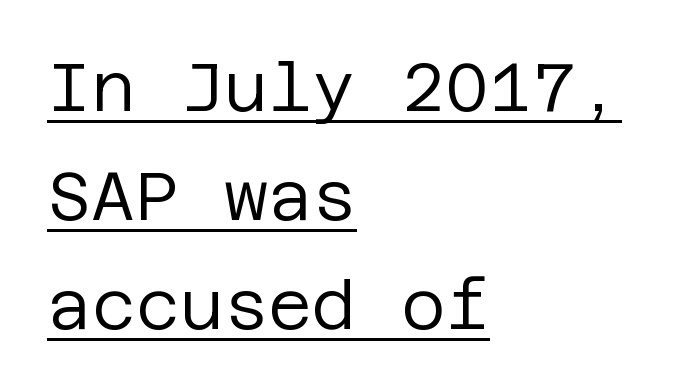
{"serif": "no", "italic": "no", "bold": "no", "weight": "regular", "width": "normal", "stroke_contrast": "low", "x_height": "large", "underline": "yes", "align": "left", "line_spacing": "normal", "line_spacing_ratio": 1.6, "letter_spacing": "normal", "letter_spacing_em": 0.0, "glyph_px": 68}
